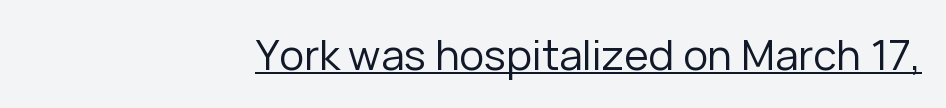
The image shows 42 px regular-weight sans-serif type, upright; set right-aligned, normal letter spacing, underlined; low stroke contrast and a medium x-height.
